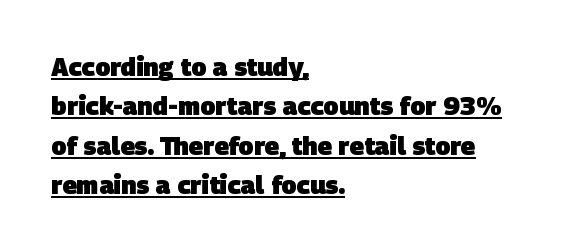
Line starts are locked; line ends wander. What stands out about the letter spacing? Nothing — it is the standard amount. Caption: lettering with a line underneath. Summary of weight: heavy, a full bold. What's the leading like? Ordinary, nothing unusual.
